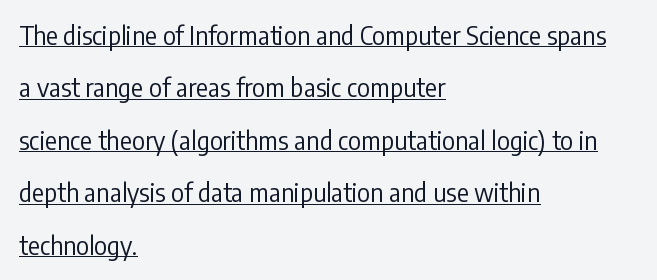
{"italic": "no", "bold": "no", "underline": "yes", "align": "left", "line_spacing": "loose", "line_spacing_ratio": 2.1, "letter_spacing": "normal", "letter_spacing_em": 0.0, "glyph_px": 25}
